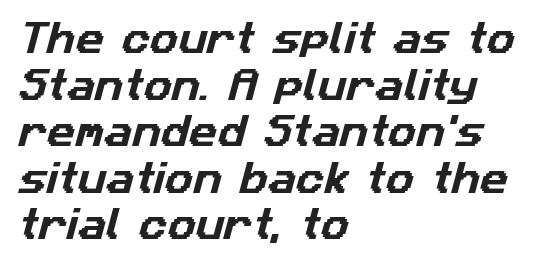
{"serif": "no", "width": "normal", "stroke_contrast": "low", "x_height": "medium", "monospaced": "no", "underline": "no", "align": "left", "line_spacing": "normal", "line_spacing_ratio": 1.33, "letter_spacing": "normal", "letter_spacing_em": 0.0, "glyph_px": 35}
